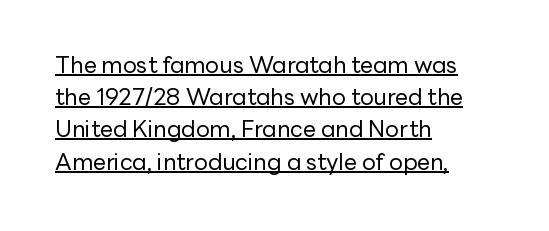
{"italic": "no", "bold": "no", "underline": "yes", "align": "left", "line_spacing": "normal", "line_spacing_ratio": 1.4, "letter_spacing": "normal", "letter_spacing_em": 0.0, "glyph_px": 23}
